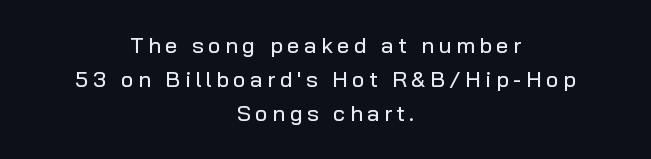
The gap between lines stays unmarked. Vertical strokes here are truly vertical. Leading: standard. This sample uses expanded letter spacing, leaving extra air between glyphs. Line starts and ends both wander, symmetrically.
